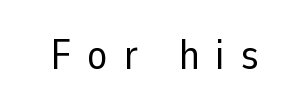
{"serif": "no", "italic": "no", "bold": "no", "weight": "regular", "width": "normal", "stroke_contrast": "low", "x_height": "medium", "monospaced": "no", "underline": "no", "letter_spacing": "wide", "letter_spacing_em": 0.37, "glyph_px": 42}
